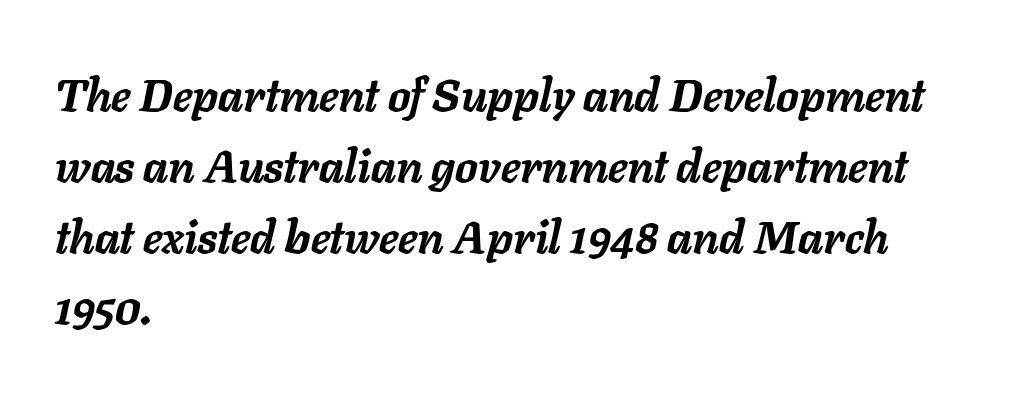
Q: Is the text bold? A: Yes.
Q: Is the text italic (slanted)? A: Yes, it leans right by about 11 degrees.
Q: Is the text underlined? A: No.
Q: How is the paragraph aligned? A: Left-aligned.
Q: Is the spacing between letters normal or unusually wide? A: Normal.
Q: Is the spacing between lines tight, normal or loose? A: Normal.
Q: Width (condensed, normal, or wide)? A: Normal.
Q: Stroke contrast? A: Low.
Q: x-height? A: Medium.
Q: Monospaced? A: No.
